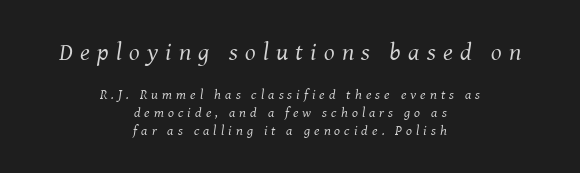
Q: Is the text bold? A: No.
Q: Is the text italic (slanted)? A: Yes, it leans right by about 8 degrees.
Q: Is the text underlined? A: No.
Q: How is the paragraph aligned? A: Centered.
Q: Is the spacing between letters normal or unusually wide? A: Unusually wide.
Q: Is the spacing between lines tight, normal or loose? A: Normal.
Q: Which block of text is set in a larger size, the first (top) or the second (bottom)? A: The first (top) one.
